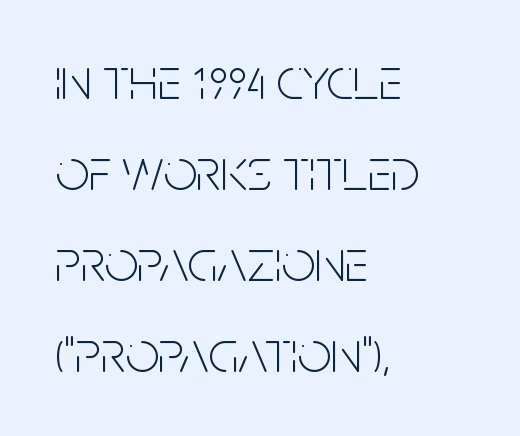
The image shows 59 px light, condensed sans-serif type, upright; set left-aligned, normal line spacing (1.54x), normal letter spacing, not underlined; low stroke contrast and a large x-height.
